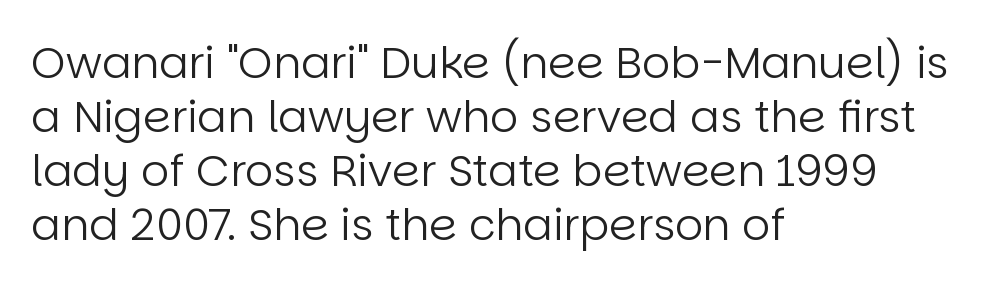
The strokes carry an ordinary text weight at most. Note the varied advance widths — an 'i' is clearly narrower than an 'm'. Nope, no serifs anywhere on these letters. Unmarked baselines from the first word to the last.
